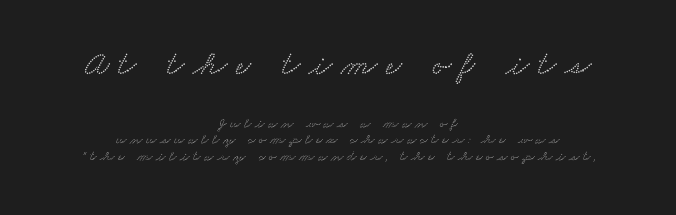
The image shows 34 px wide serif type; set centered, line spacing 1.17x, unusually wide letter spacing (+0.26 em), not underlined; the first (top) block is 2.43x larger; low stroke contrast and a small x-height.
